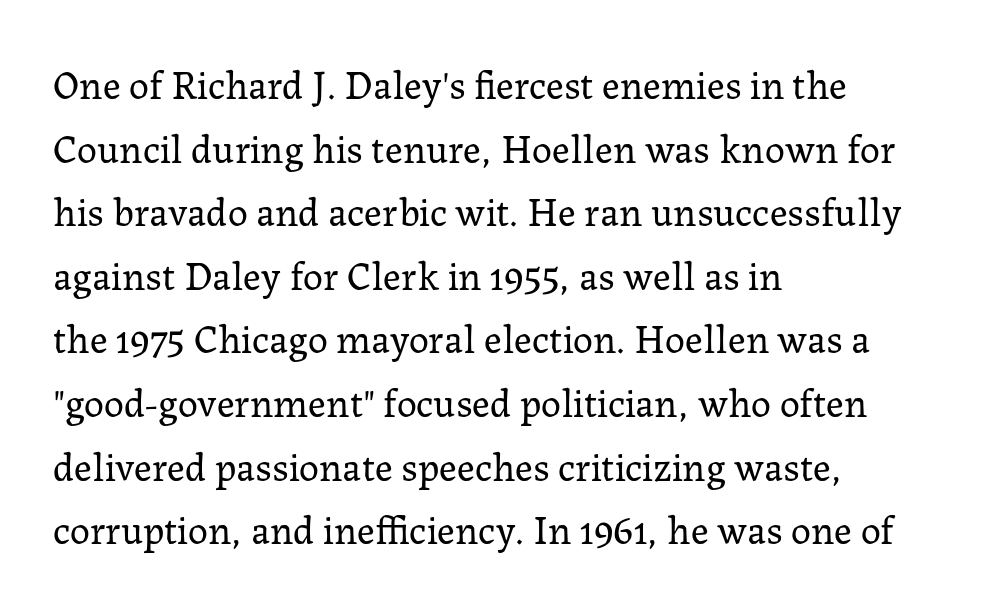
The characters are drawn with everyday or finer stroke widths. Honestly, the row spacing looks completely unremarkable. Is this a fixed-width face? No — the glyphs have proportional, varying widths. The tracking reads as untouched default to a designer's eye. The text was rendered using a seriffed face with decorative stroke endings. Every character sits straight up, as roman type does.
